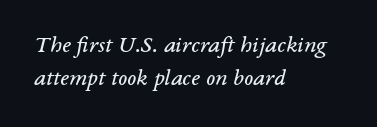
The image shows 24 px text type, italic (leaning right); set left-aligned, normal line spacing (1.38x), normal letter spacing, not underlined.
